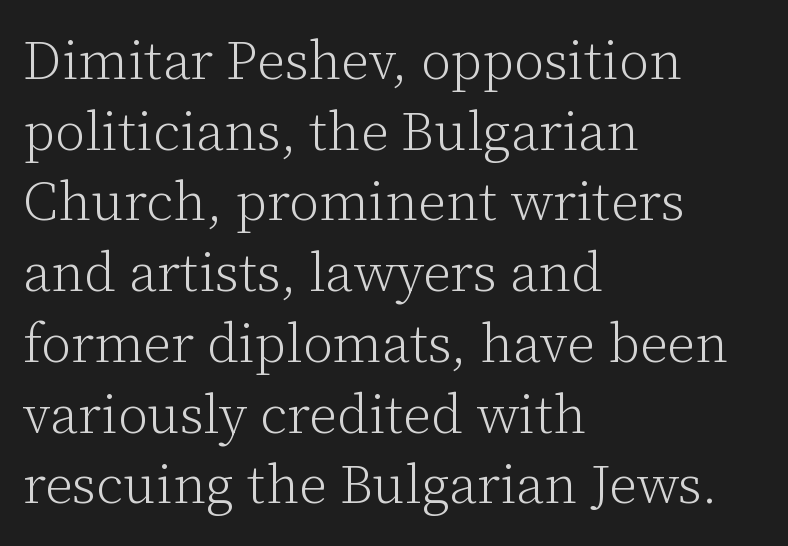
{"serif": "yes", "italic": "no", "bold": "no", "weight": "light", "width": "normal", "stroke_contrast": "low", "x_height": "medium", "monospaced": "no", "underline": "no", "align": "left", "line_spacing": "normal", "line_spacing_ratio": 1.31, "letter_spacing": "normal", "letter_spacing_em": 0.0, "glyph_px": 54}
